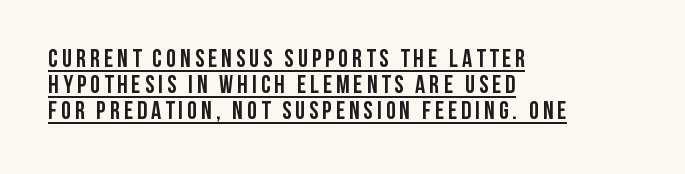
{"italic": "no", "bold": "yes", "underline": "yes", "align": "left", "line_spacing": "tight", "line_spacing_ratio": 1.04, "glyph_px": 25}
